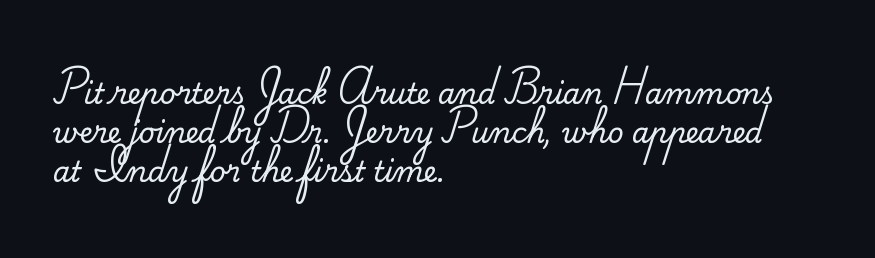
{"serif": "yes", "width": "normal", "stroke_contrast": "medium", "x_height": "small", "monospaced": "no", "underline": "no", "align": "left", "line_spacing": "normal", "line_spacing_ratio": 1.4, "letter_spacing": "normal", "letter_spacing_em": 0.0, "glyph_px": 28}
